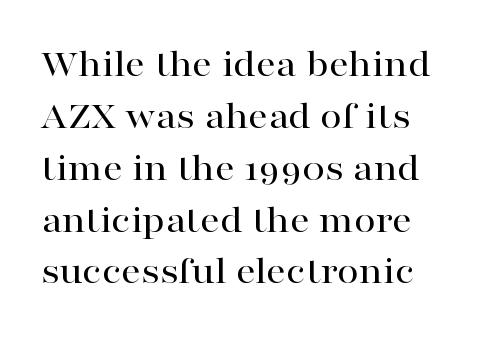
The image shows 39 px wide serif type, upright; set left-aligned, normal line spacing (1.33x), normal letter spacing, not underlined; high stroke contrast and a medium x-height.
